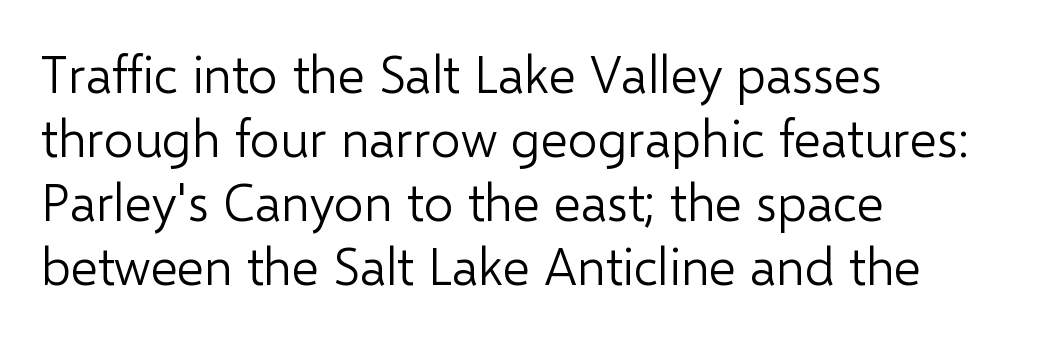
The passage shown is typeset with a sans-serif family. Caption: face not bold, strokes unweighted. Only glyphs here, with clear space below each row. Teacher's note: observe the even left margin — that is flush-left alignment. The passage shown is typed in a proportional face where columns would drift. These lines were composed using upright roman letters.
